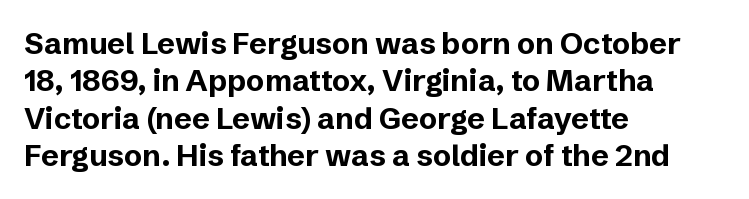
No extra tracking has been applied to these lines. Quick note: not italic, upright. Students, this is bold: see how much ink each stroke carries. Glance below the letters and you will spot only blank space. The passage shown is typed in a proportional face where columns would drift.
